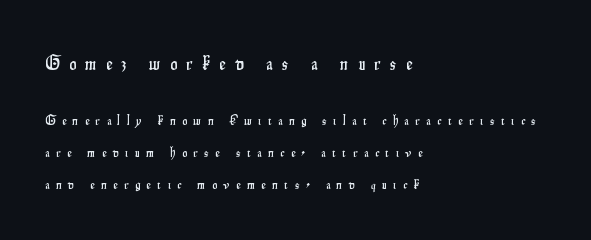
The image shows 20 px text type, upright; set left-aligned, loose line spacing (2.29x), unusually wide letter spacing (+0.47 em), not underlined; the first (top) block is 1.43x larger.
